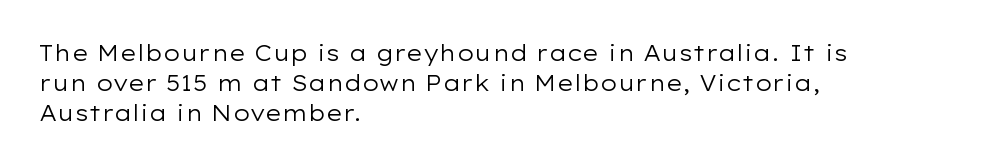
Q: Is the text bold? A: No.
Q: Is the text italic (slanted)? A: No, it is upright.
Q: Is the text underlined? A: No.
Q: How is the paragraph aligned? A: Left-aligned.
Q: Is the spacing between letters normal or unusually wide? A: Normal.
Q: Is the spacing between lines tight, normal or loose? A: Normal.
